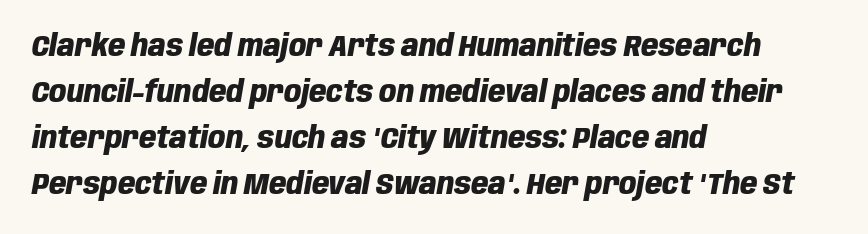
The image shows 30 px heavy, condensed type, italic (leaning right); set left-aligned, normal line spacing (1.53x), normal letter spacing, not underlined; low stroke contrast and a large x-height.
